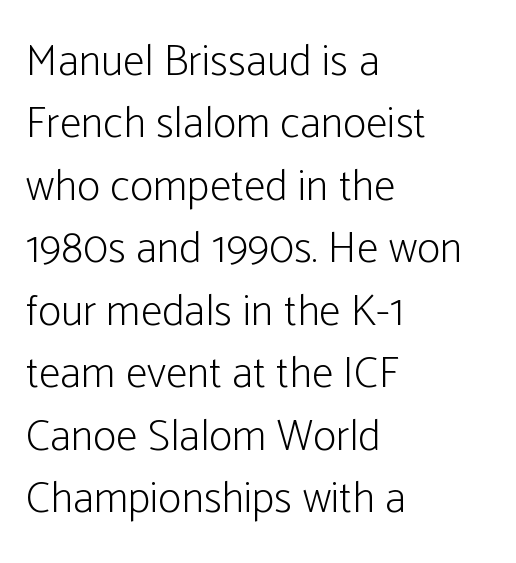
Only glyphs here, with clear space below each row. Observe the absence of serifs on each vertical stroke in this sample. Quick note: not italic, upright. The compositor pushed each line to the left boundary. The letterforms sit at book weight or below.
